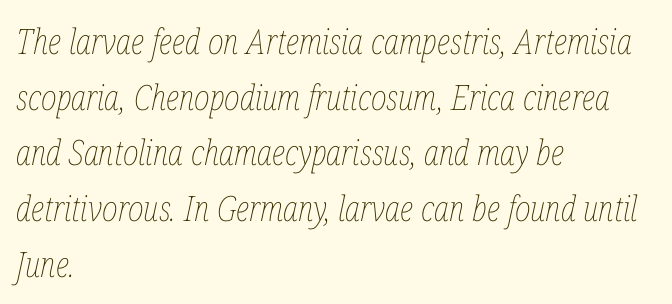
The image shows 35 px thin, condensed type, italic (leaning right); set left-aligned, normal line spacing (1.59x), normal letter spacing, not underlined; low stroke contrast and a medium x-height.
